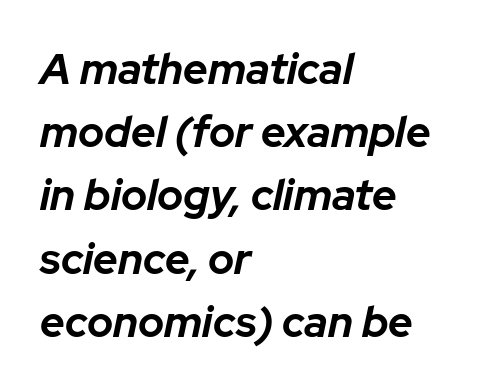
Visually the block forms a straight wall on the left and a jagged coastline on the right. The letters advance in unequal steps, a hallmark of proportional type. Just letters on the line, the space beneath them empty. I'd describe the lettering as bold — thick and assertive. The type is set solid horizontally, with unmodified tracking.
